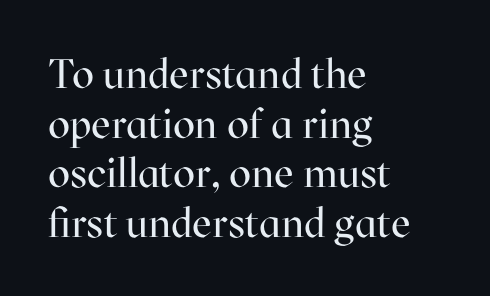
The image shows 41 px regular-weight serif type, upright; set left-aligned, line spacing 1.21x, normal letter spacing, not underlined; high stroke contrast and a medium x-height.
